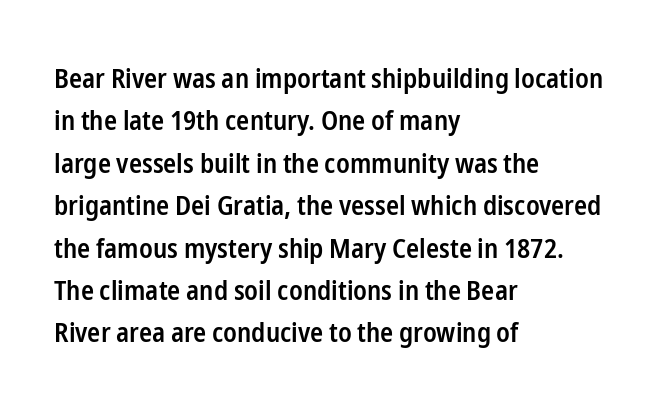
Caption: multi-line text, flush left, ragged right. Compared with typical body copy, the letter spacing here is the same. In terms of leading, this rendering sits right in the middle. Underlining? Definitely not there. How heavy is the stroke? Medium-heavy — a semibold, shy of bold. Style check: upright.
